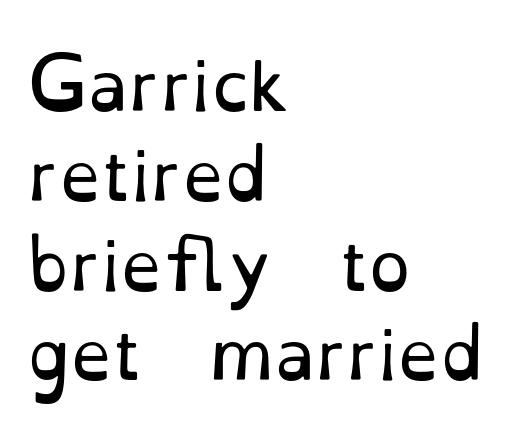
The image shows 67 px regular-weight type, upright; set left-aligned, normal line spacing (1.34x), normal letter spacing, not underlined; low stroke contrast and a small x-height.
